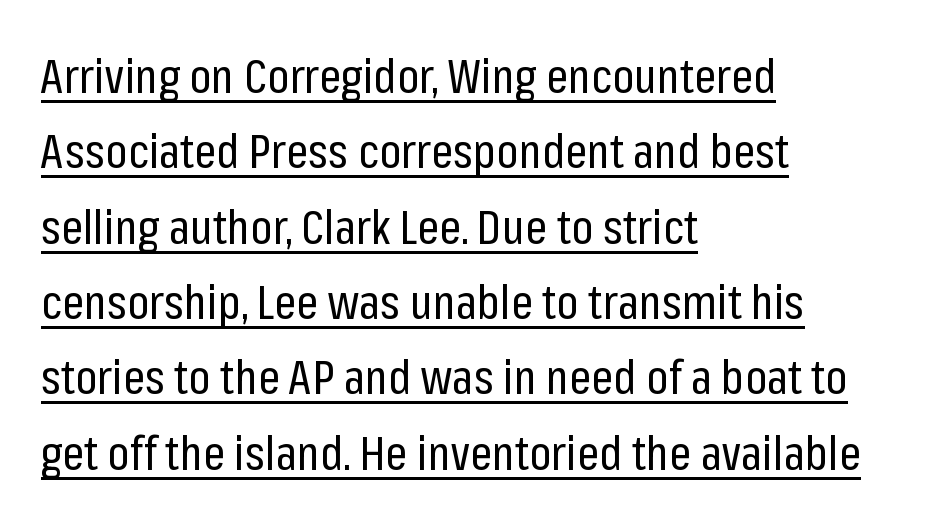
The image shows 48 px regular-weight, condensed sans-serif type, upright; set left-aligned, normal line spacing (1.57x), normal letter spacing, underlined; low stroke contrast and a medium x-height.
